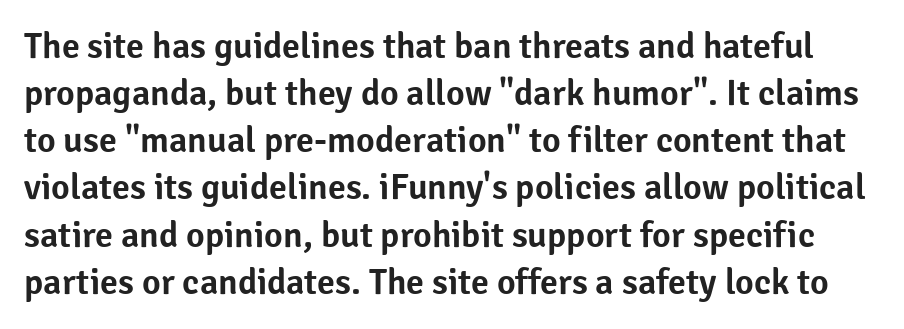
The image shows 36 px sans-serif type, upright; set normal line spacing (1.31x), normal letter spacing, not underlined; low stroke contrast and a medium x-height.
